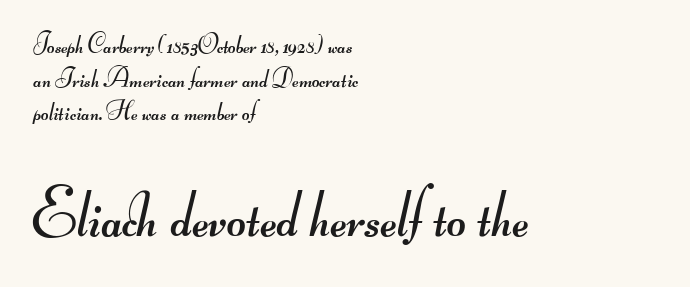
Note the varied advance widths — an 'i' is clearly narrower than an 'm'. This sample keeps an unexceptional amount of space between lines. The tracking reads as untouched default to a designer's eye. The block sitting lower on the canvas is the one with enlarged characters. Casual observation: everything's shoved over to the left.
